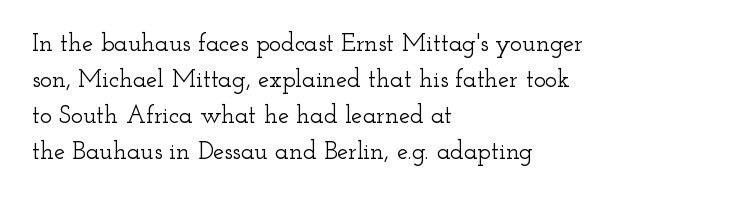
{"italic": "no", "underline": "no", "align": "left", "line_spacing": "normal", "line_spacing_ratio": 1.44, "letter_spacing": "normal", "letter_spacing_em": 0.0, "glyph_px": 25}
